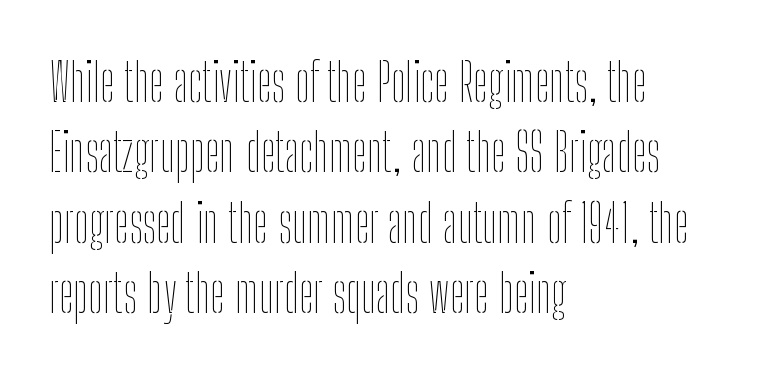
{"italic": "no", "bold": "no", "weight": "thin", "width": "condensed", "stroke_contrast": "low", "x_height": "medium", "monospaced": "no", "underline": "no", "align": "left", "line_spacing": "normal", "line_spacing_ratio": 1.33, "letter_spacing": "normal", "letter_spacing_em": 0.0, "glyph_px": 53}
